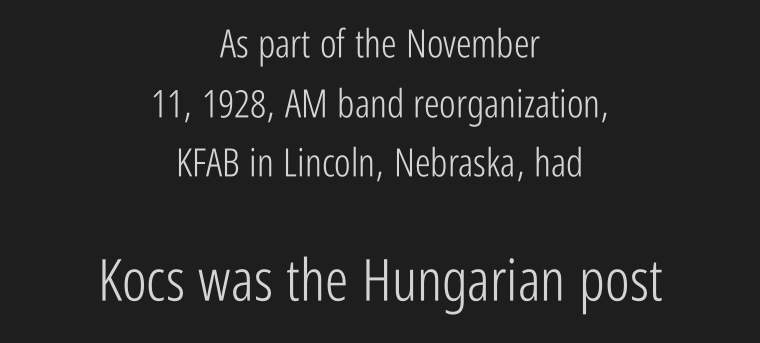
Q: Is the text bold? A: No.
Q: Is the text italic (slanted)? A: No, it is upright.
Q: Is the typeface a serif or a sans-serif typeface? A: Sans-serif.
Q: Is the text underlined? A: No.
Q: How is the paragraph aligned? A: Centered.
Q: Is the spacing between letters normal or unusually wide? A: Normal.
Q: Is the spacing between lines tight, normal or loose? A: Normal.
Q: Which block of text is set in a larger size, the first (top) or the second (bottom)? A: The second (bottom) one.
Q: Width (condensed, normal, or wide)? A: Condensed.
Q: Stroke contrast? A: Low.
Q: x-height? A: Medium.
Q: Monospaced? A: No.
